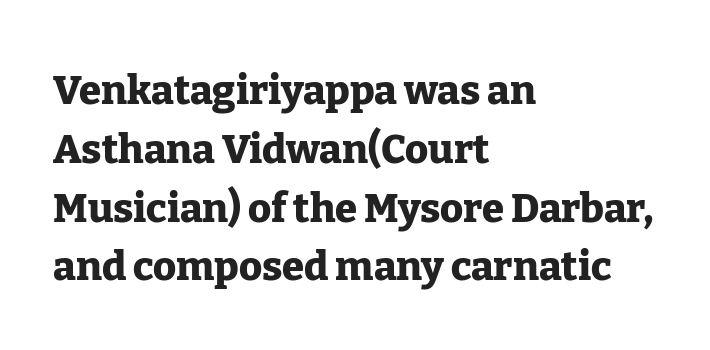
If you drew a line through each stem, it would be perfectly vertical. Here the designer chose a conventional face with non-uniform glyph widths. The block of text has a typical density, with ordinary space between rows. Is this a sans? No — the strokes have serifs. The letters sit at their default tracking, neither squeezed nor spread. Each line starts at the same left margin while the right side varies.
